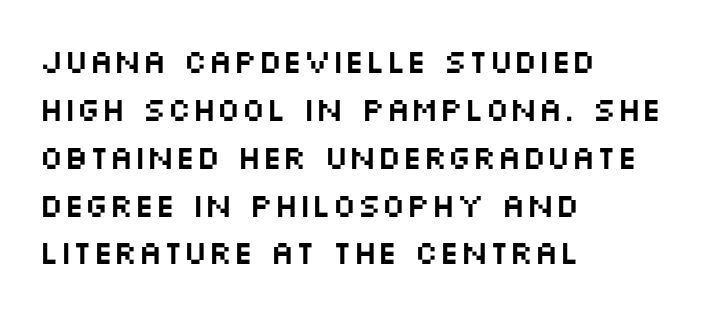
Glance below the letters and you will spot only blank space. This sample has the flowing, uneven cadence of proportional lettering. It's the straight-up-and-down kind of type. Examine the stroke ends and you'll find no serifs. How would I describe the line gaps? Plain and ordinary.
